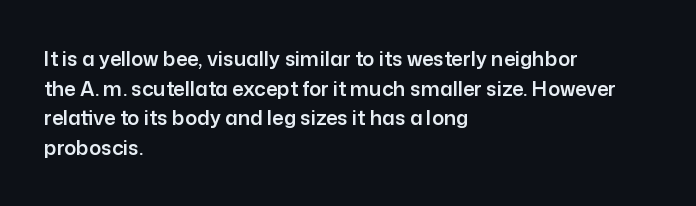
Q: Is the text italic (slanted)? A: No, it is upright.
Q: Is the text underlined? A: No.
Q: How is the paragraph aligned? A: Left-aligned.
Q: Is the spacing between letters normal or unusually wide? A: Normal.
Q: Is the spacing between lines tight, normal or loose? A: Normal.
